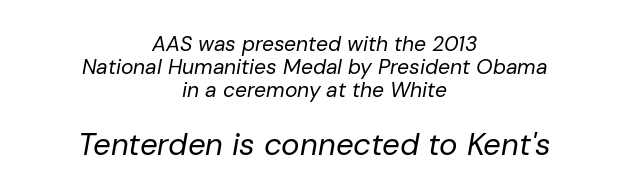
Q: Is the text bold? A: No.
Q: Is the text italic (slanted)? A: Yes, it leans right by about 10 degrees.
Q: Is the text underlined? A: No.
Q: How is the paragraph aligned? A: Centered.
Q: Is the spacing between letters normal or unusually wide? A: Normal.
Q: Is the spacing between lines tight, normal or loose? A: Tight.
Q: Which block of text is set in a larger size, the first (top) or the second (bottom)? A: The second (bottom) one.
Q: Width (condensed, normal, or wide)? A: Normal.
Q: Stroke contrast? A: Low.
Q: x-height? A: Medium.
Q: Monospaced? A: No.
